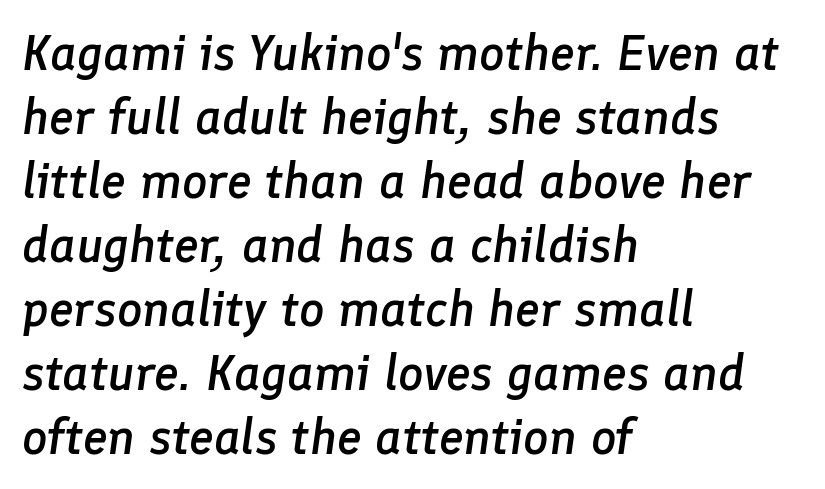
{"italic": "yes", "lean": "right", "slant_degrees": 8, "bold": "semi", "weight": "semibold", "width": "normal", "stroke_contrast": "low", "x_height": "medium", "monospaced": "no", "underline": "no", "align": "left", "line_spacing": "normal", "line_spacing_ratio": 1.28, "letter_spacing": "normal", "letter_spacing_em": 0.0, "glyph_px": 50}
